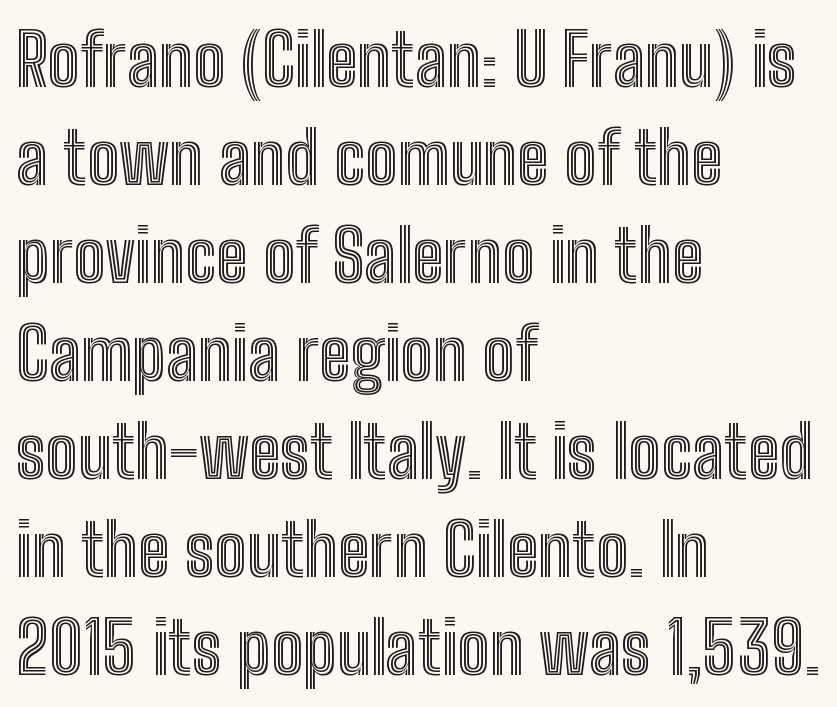
{"italic": "no", "width": "condensed", "x_height": "medium", "monospaced": "no", "underline": "no", "align": "left", "line_spacing": "normal", "line_spacing_ratio": 1.36, "letter_spacing": "normal", "letter_spacing_em": 0.0, "glyph_px": 72}
